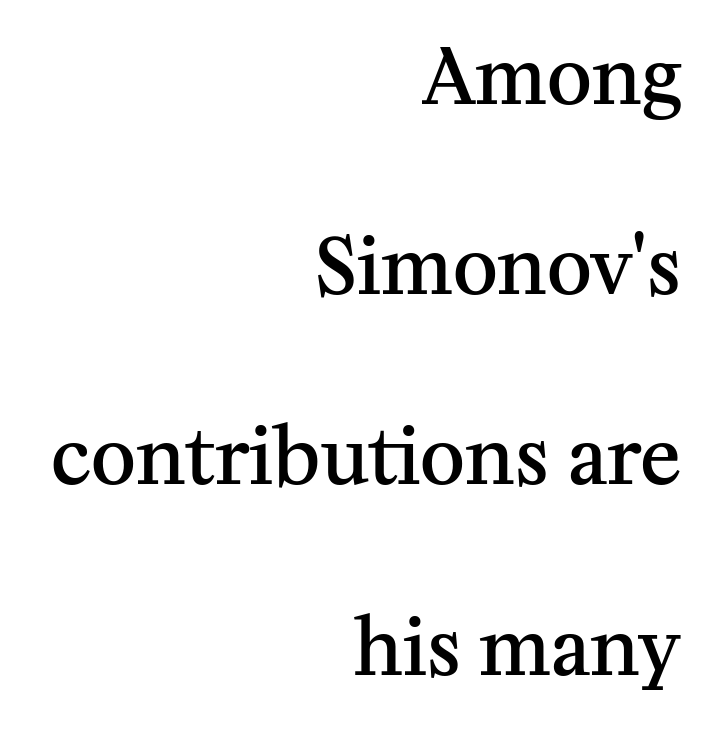
The image shows 77 px semibold serif type, upright; set right-aligned, loose line spacing (2.47x), normal letter spacing, not underlined; medium stroke contrast and a medium x-height.
